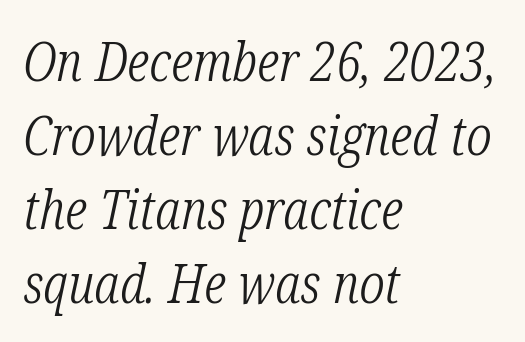
Q: Is the text bold? A: No.
Q: Is the text italic (slanted)? A: Yes, it leans right by about 12 degrees.
Q: Is the typeface a serif or a sans-serif typeface? A: Serif.
Q: Is the text underlined? A: No.
Q: How is the paragraph aligned? A: Left-aligned.
Q: Is the spacing between letters normal or unusually wide? A: Normal.
Q: Is the spacing between lines tight, normal or loose? A: Normal.
Q: Width (condensed, normal, or wide)? A: Condensed.
Q: Stroke contrast? A: Low.
Q: x-height? A: Medium.
Q: Monospaced? A: No.
